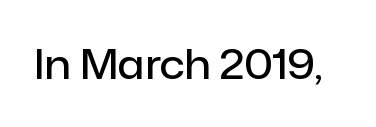
The image shows 41 px semibold sans-serif type, upright; set normal letter spacing, not underlined; low stroke contrast and a medium x-height.
